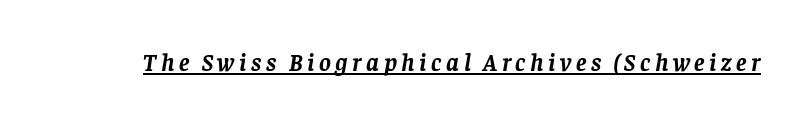
Has an underline been added? It has. Observe the lean: these are italic letterforms. Heft: maximum for text — a bold.
